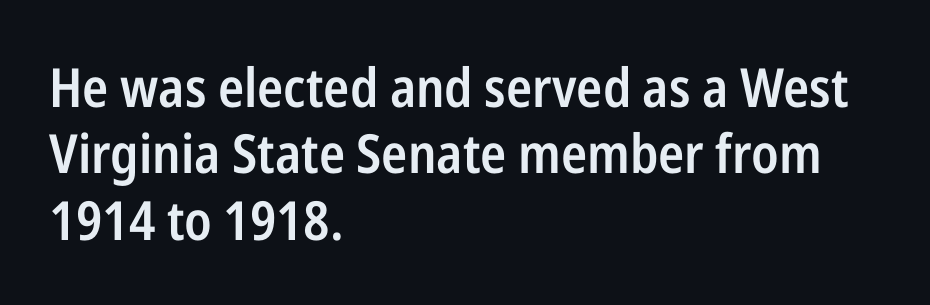
The image shows 54 px semibold, condensed sans-serif type, upright; set left-aligned, line spacing 1.23x, normal letter spacing, not underlined; low stroke contrast and a medium x-height.
